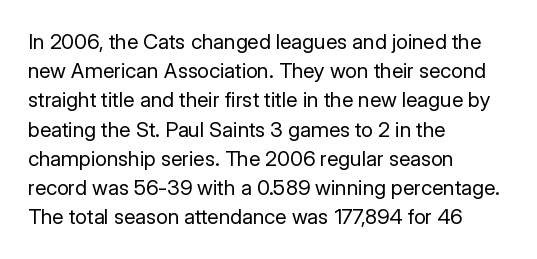
Tracking here is standard; glyphs follow each other at the usual distance. Heft: none added — not bold. These lines are set flush left with a ragged right edge. The letters stand straight up with perfectly vertical stems. Has an underline been added? It has not.
